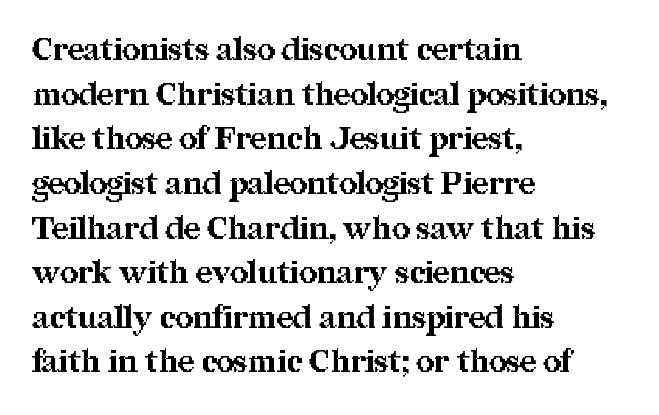
The image shows 31 px bold serif type, upright; set left-aligned, normal line spacing (1.44x), normal letter spacing, not underlined; medium stroke contrast and a medium x-height.
